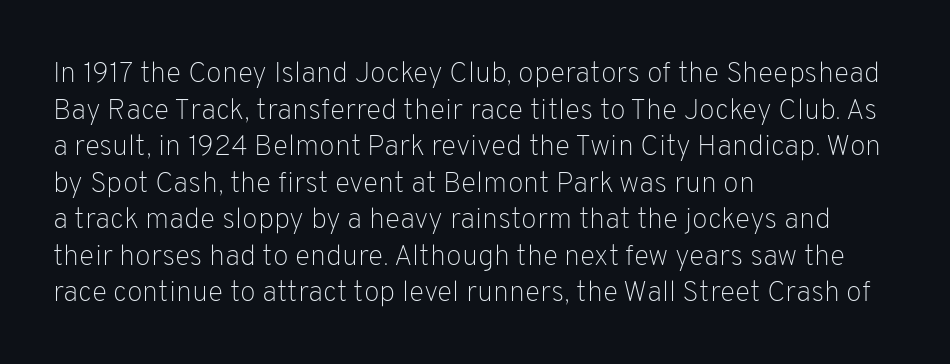
Q: Is the text bold? A: No.
Q: Is the text italic (slanted)? A: No, it is upright.
Q: Is the typeface a serif or a sans-serif typeface? A: Sans-serif.
Q: Is the text underlined? A: No.
Q: How is the paragraph aligned? A: Left-aligned.
Q: Is the spacing between letters normal or unusually wide? A: Normal.
Q: Is the spacing between lines tight, normal or loose? A: Normal.
Q: Width (condensed, normal, or wide)? A: Normal.
Q: Stroke contrast? A: Low.
Q: x-height? A: Medium.
Q: Monospaced? A: No.
